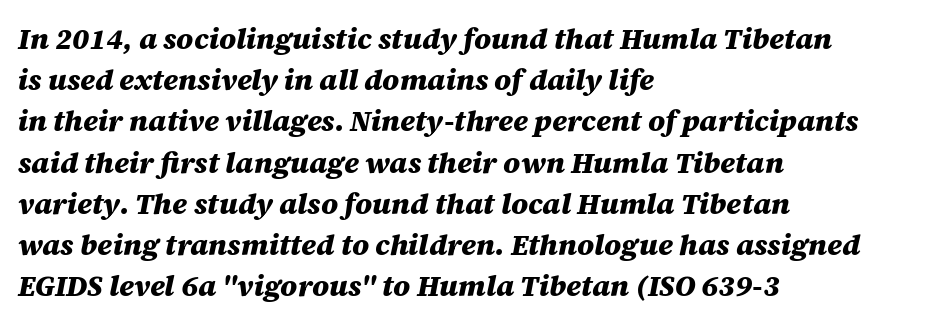
{"italic": "yes", "lean": "right", "slant_degrees": 12, "bold": "yes", "weight": "heavy", "width": "normal", "stroke_contrast": "medium", "x_height": "large", "monospaced": "no", "underline": "no", "align": "left", "line_spacing": "normal", "line_spacing_ratio": 1.42, "letter_spacing": "normal", "letter_spacing_em": 0.0, "glyph_px": 29}
